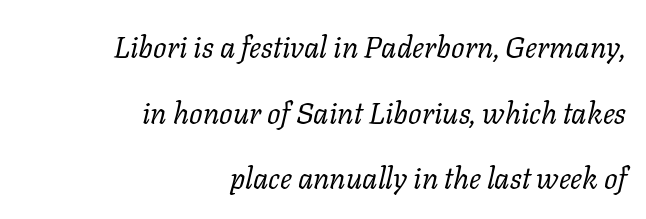
Q: Is the text bold? A: No.
Q: Is the text italic (slanted)? A: Yes, it leans right by about 11 degrees.
Q: Is the typeface a serif or a sans-serif typeface? A: Serif.
Q: Is the text underlined? A: No.
Q: How is the paragraph aligned? A: Right-aligned.
Q: Is the spacing between letters normal or unusually wide? A: Normal.
Q: Is the spacing between lines tight, normal or loose? A: Loose.
Q: Width (condensed, normal, or wide)? A: Normal.
Q: Stroke contrast? A: Low.
Q: x-height? A: Medium.
Q: Monospaced? A: No.
